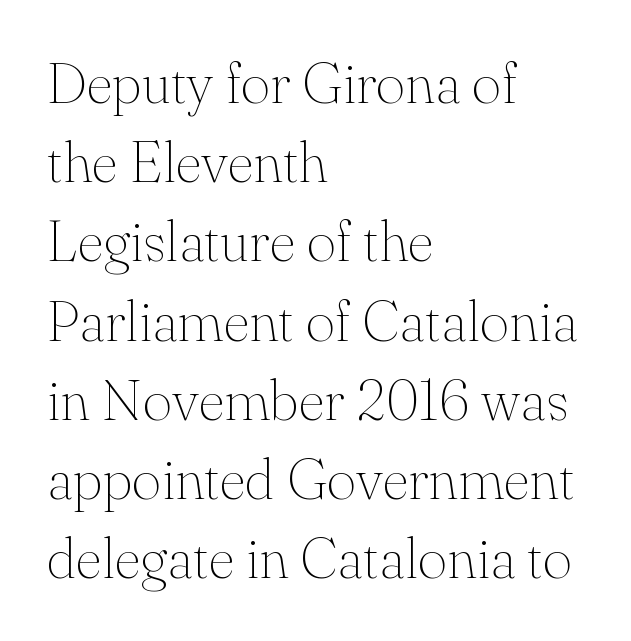
The image shows 57 px thin serif type, upright; set left-aligned, normal line spacing (1.39x), normal letter spacing, not underlined; medium stroke contrast and a small x-height.
